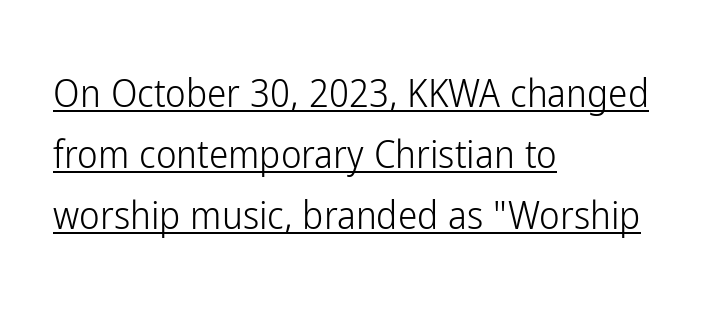
{"serif": "no", "italic": "no", "bold": "no", "weight": "light", "width": "condensed", "stroke_contrast": "low", "x_height": "medium", "monospaced": "no", "underline": "yes", "align": "left", "line_spacing": "normal", "line_spacing_ratio": 1.56, "letter_spacing": "normal", "letter_spacing_em": 0.0, "glyph_px": 39}
